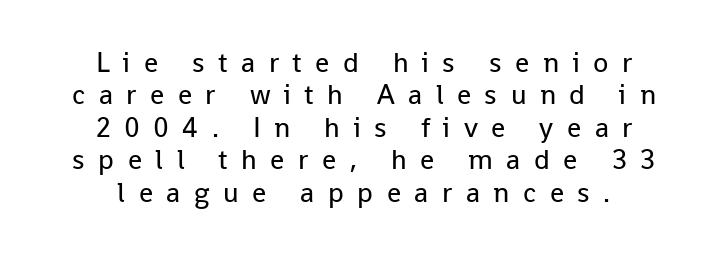
Q: Is the text bold? A: No.
Q: Is the text italic (slanted)? A: No, it is upright.
Q: Is the typeface a serif or a sans-serif typeface? A: Sans-serif.
Q: Is the text underlined? A: No.
Q: How is the paragraph aligned? A: Centered.
Q: Is the spacing between letters normal or unusually wide? A: Unusually wide.
Q: Width (condensed, normal, or wide)? A: Normal.
Q: Stroke contrast? A: Low.
Q: x-height? A: Medium.
Q: Monospaced? A: No.
